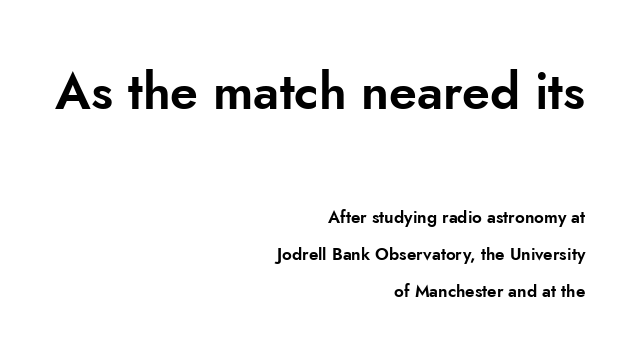
{"serif": "no", "italic": "no", "width": "normal", "stroke_contrast": "low", "x_height": "small", "monospaced": "no", "underline": "no", "align": "right", "line_spacing": "loose", "line_spacing_ratio": 2.18, "letter_spacing": "normal", "letter_spacing_em": 0.0, "larger_block": "first", "size_ratio": 2.94, "glyph_px": 50}
